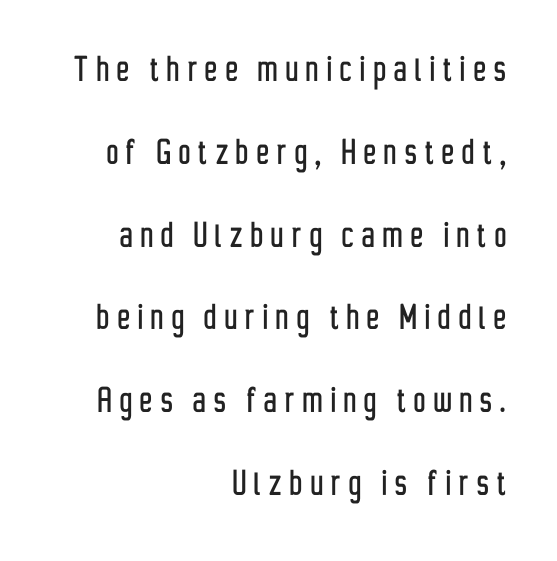
The image shows 41 px condensed sans-serif type, upright; set right-aligned, loose line spacing (2.02x), unusually wide letter spacing (+0.2 em), not underlined; low stroke contrast and a medium x-height.
